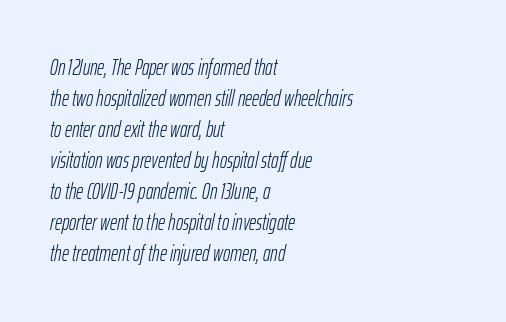
The space between consecutive lines is moderate. Heft: none added — not bold. The face used here has a pronounced slope to its letters. No extra tracking has been applied to these lines. This rendering uses left alignment, leaving the right contour irregular. The words here are not underlined.
